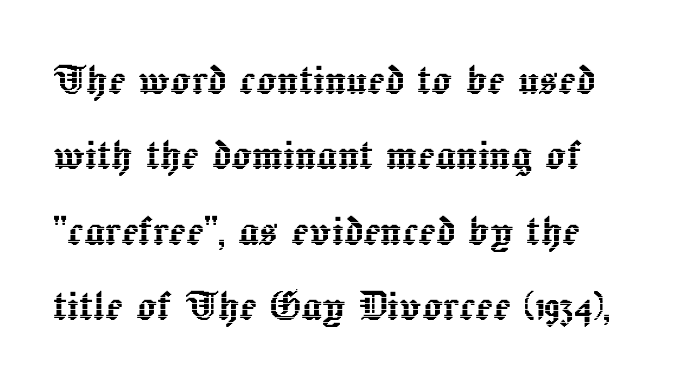
Q: Is the text italic (slanted)? A: No, it is upright.
Q: Is the text underlined? A: No.
Q: Is the spacing between letters normal or unusually wide? A: Normal.
Q: Is the spacing between lines tight, normal or loose? A: Normal.
Q: Width (condensed, normal, or wide)? A: Normal.
Q: x-height? A: Medium.
Q: Monospaced? A: No.
